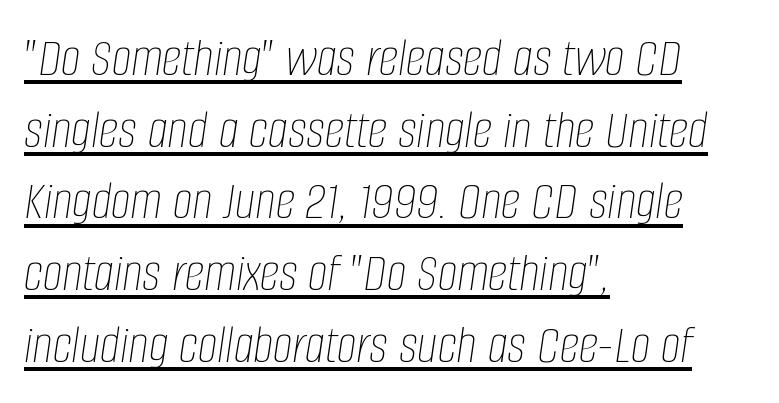
Decoration check: the copy is underlined. Alignment: flush left. The letters look calm and open, with moderate or lighter stems. Vertical spacing — default. Each letter keeps its own natural width here, so spacing adapts to shape.
